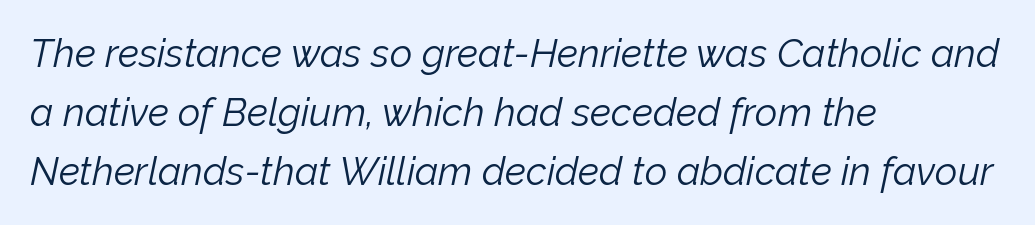
{"italic": "yes", "lean": "right", "slant_degrees": 12, "bold": "no", "weight": "light", "width": "normal", "stroke_contrast": "low", "x_height": "medium", "monospaced": "no", "underline": "no", "align": "left", "line_spacing": "normal", "line_spacing_ratio": 1.51, "letter_spacing": "normal", "letter_spacing_em": 0.0, "glyph_px": 39}
